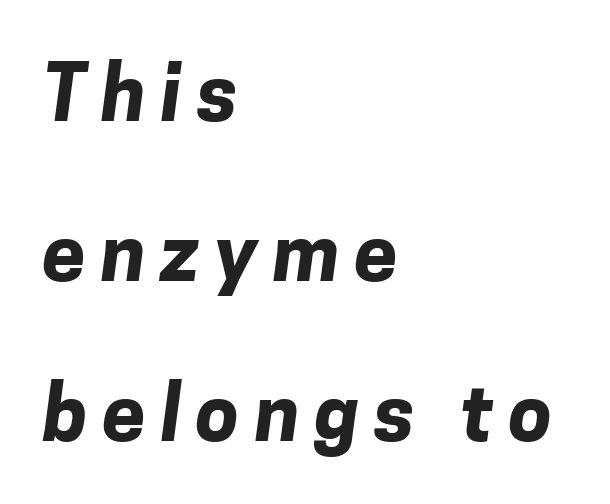
{"serif": "no", "bold": "yes", "weight": "bold", "width": "normal", "stroke_contrast": "low", "x_height": "medium", "monospaced": "no", "underline": "no", "align": "left", "line_spacing": "loose", "line_spacing_ratio": 2.05, "glyph_px": 78}
